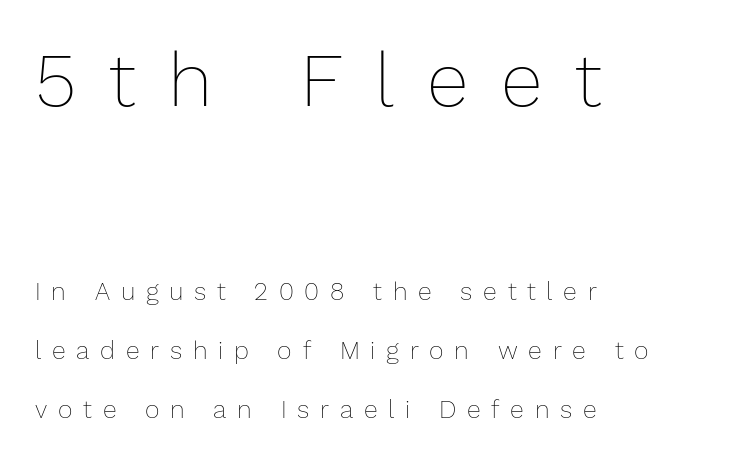
{"italic": "no", "bold": "no", "weight": "thin", "width": "normal", "stroke_contrast": "low", "x_height": "medium", "monospaced": "no", "underline": "no", "align": "left", "line_spacing": "loose", "line_spacing_ratio": 2.37, "letter_spacing": "wide", "letter_spacing_em": 0.43, "larger_block": "first", "size_ratio": 3.04, "glyph_px": 76}
